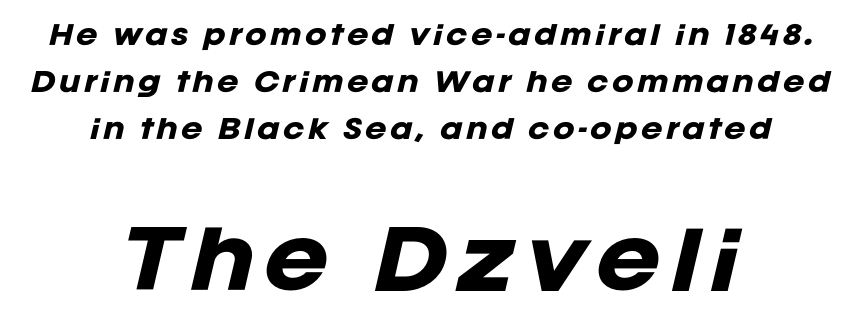
{"italic": "yes", "lean": "right", "slant_degrees": 12, "bold": "yes", "weight": "heavy", "width": "normal", "stroke_contrast": "low", "x_height": "large", "monospaced": "no", "underline": "no", "align": "center", "line_spacing_ratio": 1.8, "larger_block": "second", "size_ratio": 3.0, "glyph_px": 78}
